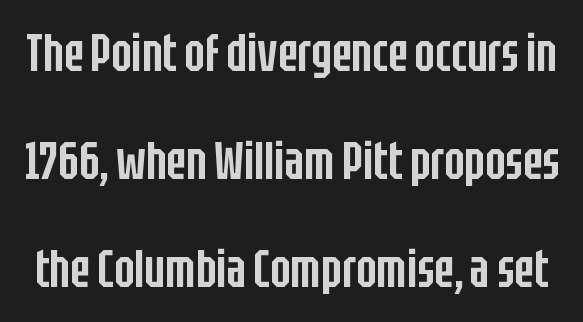
Q: Is the text bold? A: Semi-bold.
Q: Is the text italic (slanted)? A: No, it is upright.
Q: Is the typeface a serif or a sans-serif typeface? A: Sans-serif.
Q: Is the text underlined? A: No.
Q: Is the spacing between letters normal or unusually wide? A: Normal.
Q: Is the spacing between lines tight, normal or loose? A: Loose.
Q: Width (condensed, normal, or wide)? A: Condensed.
Q: Stroke contrast? A: Low.
Q: x-height? A: Large.
Q: Monospaced? A: No.
